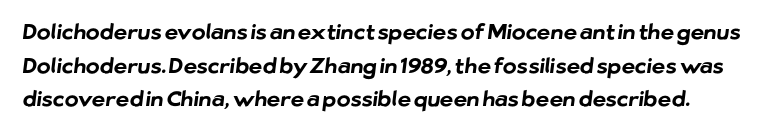
The image shows 21 px bold type; set normal line spacing (1.6x), normal letter spacing, not underlined.
